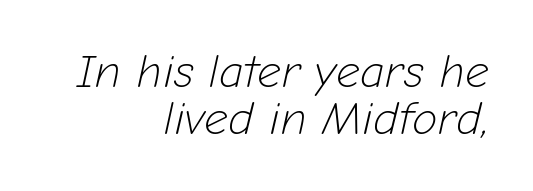
Q: Is the text bold? A: No.
Q: Is the text italic (slanted)? A: Yes, it leans right by about 12 degrees.
Q: Is the text underlined? A: No.
Q: How is the paragraph aligned? A: Right-aligned.
Q: Is the spacing between letters normal or unusually wide? A: Normal.
Q: Is the spacing between lines tight, normal or loose? A: Tight.
Q: Width (condensed, normal, or wide)? A: Normal.
Q: Stroke contrast? A: Low.
Q: x-height? A: Medium.
Q: Monospaced? A: No.
